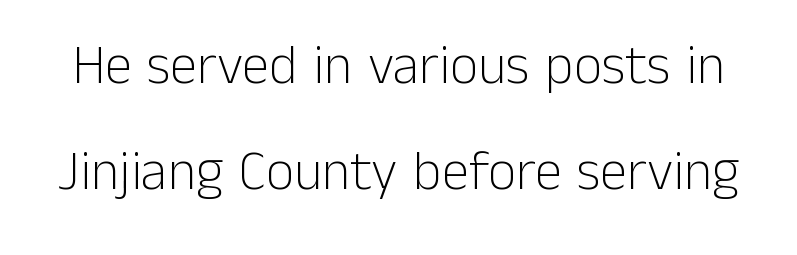
Q: Is the text bold? A: No.
Q: Is the text italic (slanted)? A: No, it is upright.
Q: Is the typeface a serif or a sans-serif typeface? A: Sans-serif.
Q: Is the text underlined? A: No.
Q: Is the spacing between letters normal or unusually wide? A: Normal.
Q: Is the spacing between lines tight, normal or loose? A: Loose.
Q: Width (condensed, normal, or wide)? A: Normal.
Q: Stroke contrast? A: Low.
Q: x-height? A: Medium.
Q: Monospaced? A: No.
